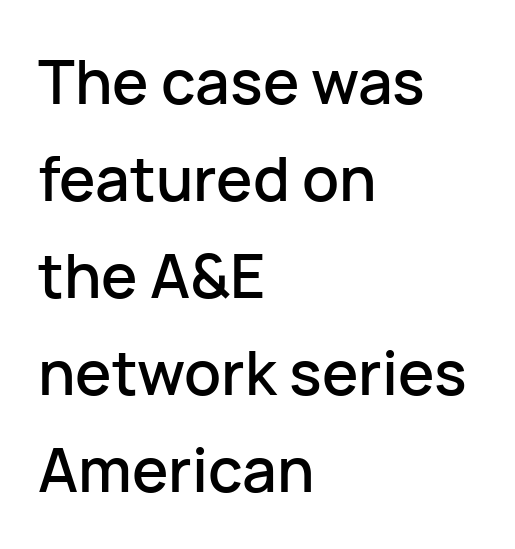
{"serif": "no", "italic": "no", "width": "normal", "stroke_contrast": "low", "x_height": "medium", "monospaced": "no", "underline": "no", "align": "left", "line_spacing": "normal", "line_spacing_ratio": 1.59, "letter_spacing": "normal", "letter_spacing_em": 0.0, "glyph_px": 61}
